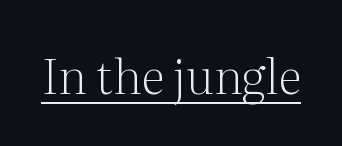
Q: Is the text bold? A: No.
Q: Is the text italic (slanted)? A: No, it is upright.
Q: Is the typeface a serif or a sans-serif typeface? A: Serif.
Q: Is the text underlined? A: Yes.
Q: Is the spacing between letters normal or unusually wide? A: Normal.
Q: Width (condensed, normal, or wide)? A: Normal.
Q: Stroke contrast? A: Medium.
Q: x-height? A: Medium.
Q: Monospaced? A: No.
